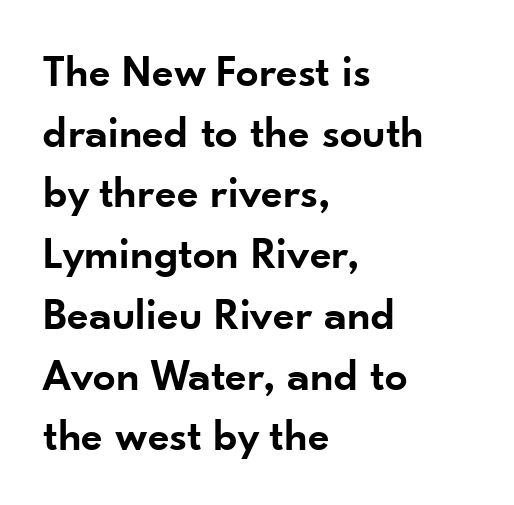
Words float on clear page, feet unadorned. Here the designer chose a conventional face with non-uniform glyph widths. Successive baselines arrive at the customary interval. A typesetter would call this zero additional tracking.
